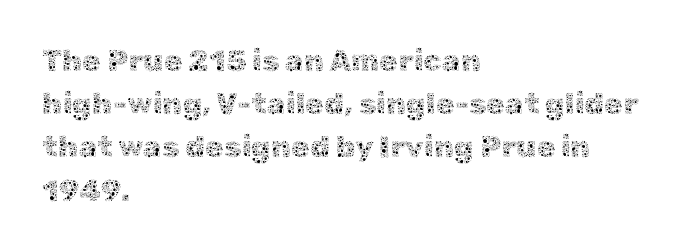
Q: Is the text bold? A: No.
Q: Is the text italic (slanted)? A: No, it is upright.
Q: Is the text underlined? A: No.
Q: How is the paragraph aligned? A: Left-aligned.
Q: Is the spacing between letters normal or unusually wide? A: Normal.
Q: Is the spacing between lines tight, normal or loose? A: Normal.
Q: Width (condensed, normal, or wide)? A: Normal.
Q: x-height? A: Medium.
Q: Monospaced? A: No.
